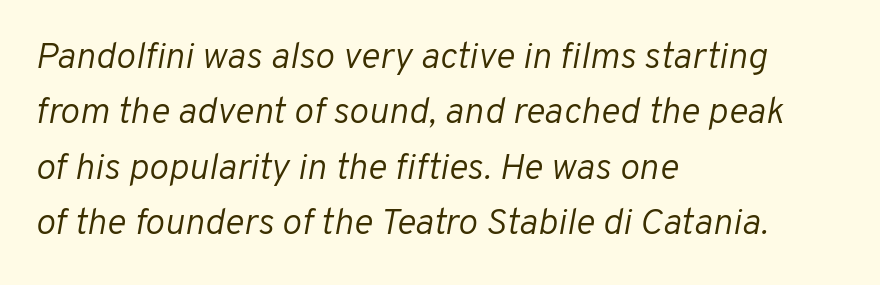
{"italic": "yes", "lean": "right", "slant_degrees": 10, "bold": "no", "weight": "light", "width": "normal", "stroke_contrast": "low", "x_height": "medium", "monospaced": "no", "underline": "no", "align": "left", "line_spacing": "normal", "line_spacing_ratio": 1.5, "letter_spacing": "normal", "letter_spacing_em": 0.0, "glyph_px": 37}
